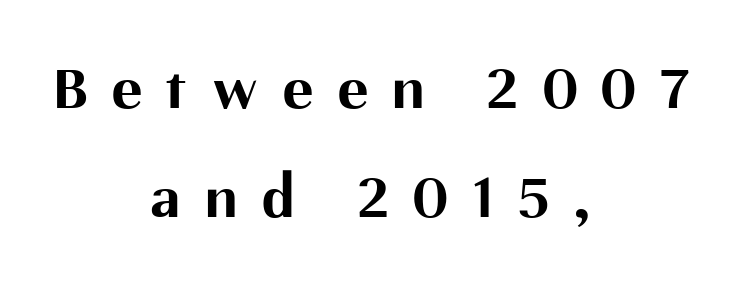
{"serif": "no", "italic": "no", "bold": "yes", "weight": "bold", "width": "normal", "stroke_contrast": "medium", "x_height": "medium", "monospaced": "no", "underline": "no", "align": "center", "line_spacing_ratio": 1.71, "letter_spacing": "wide", "letter_spacing_em": 0.38, "glyph_px": 64}
